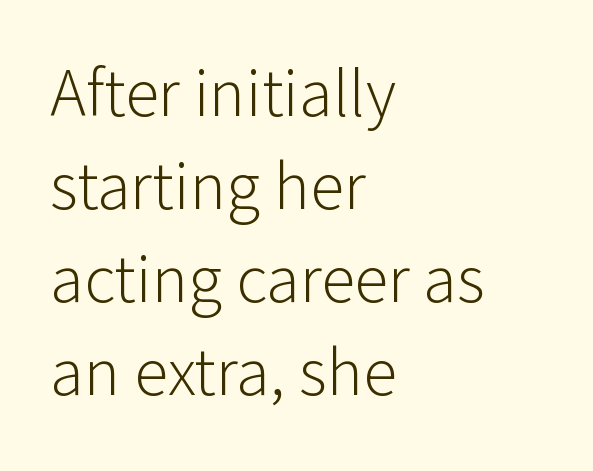
{"serif": "no", "italic": "no", "bold": "no", "weight": "light", "width": "normal", "stroke_contrast": "low", "x_height": "medium", "monospaced": "no", "underline": "no", "align": "left", "line_spacing": "normal", "line_spacing_ratio": 1.35, "letter_spacing": "normal", "letter_spacing_em": 0.0, "glyph_px": 69}
